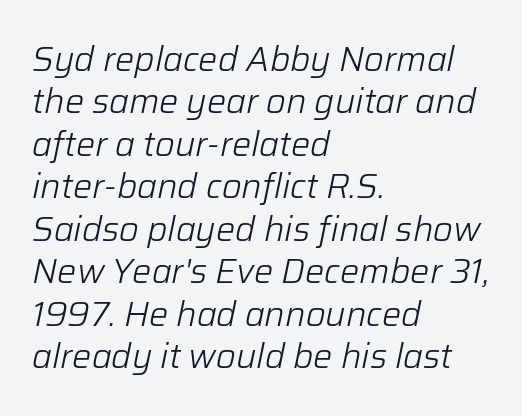
Rendered with sloped, italic letterforms. Students, note that the glyphs here touch the page at normal intervals. Nobody drew a line under any word here. Counters stay open thanks to moderate or lighter strokes. Notice how the passage keeps a crisp vertical edge on the left only.
